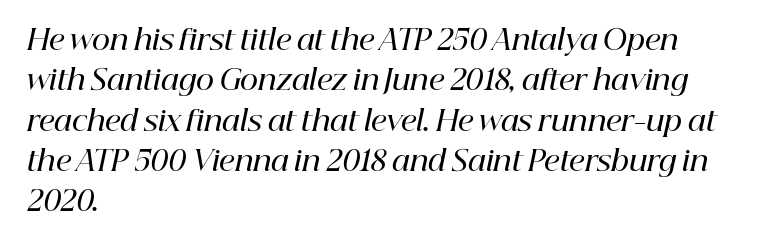
{"serif": "yes", "italic": "yes", "lean": "right", "slant_degrees": 12, "bold": "semi", "weight": "semibold", "width": "normal", "stroke_contrast": "high", "x_height": "medium", "monospaced": "no", "underline": "no", "align": "left", "line_spacing": "normal", "line_spacing_ratio": 1.44, "letter_spacing": "normal", "letter_spacing_em": 0.0, "glyph_px": 28}
